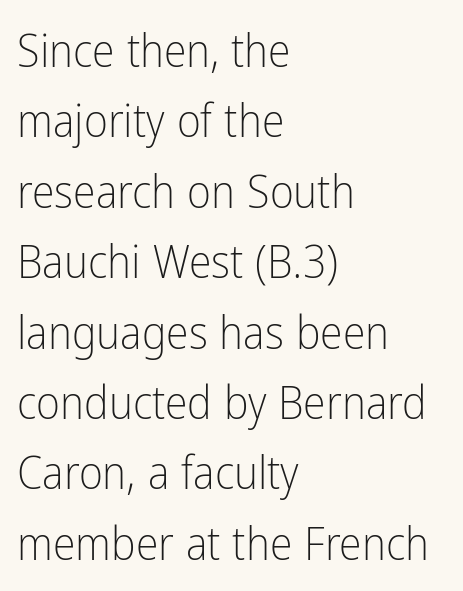
Q: Is the text bold? A: No.
Q: Is the text italic (slanted)? A: No, it is upright.
Q: Is the typeface a serif or a sans-serif typeface? A: Sans-serif.
Q: Is the text underlined? A: No.
Q: How is the paragraph aligned? A: Left-aligned.
Q: Is the spacing between letters normal or unusually wide? A: Normal.
Q: Is the spacing between lines tight, normal or loose? A: Normal.
Q: Width (condensed, normal, or wide)? A: Condensed.
Q: Stroke contrast? A: Low.
Q: x-height? A: Medium.
Q: Monospaced? A: No.
